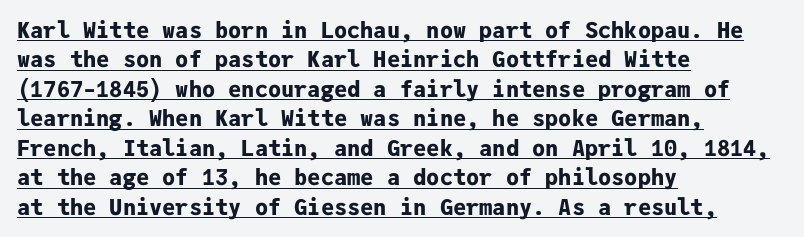
Which margin do the lines hug? The left one — the right edge is uneven. In terms of leading, this rendering sits right in the middle. No italicization has been applied; the sample stays upright. How heavy is the stroke? Heavy — this is a bold. Compared with undecorated copy, this sample adds a rule below the words.
